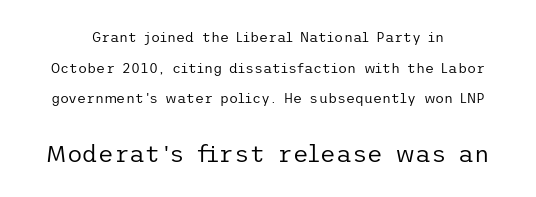
{"italic": "no", "bold": "no", "underline": "no", "line_spacing": "loose", "line_spacing_ratio": 2.18, "letter_spacing": "normal", "letter_spacing_em": 0.0, "larger_block": "second", "size_ratio": 1.71, "glyph_px": 24}
